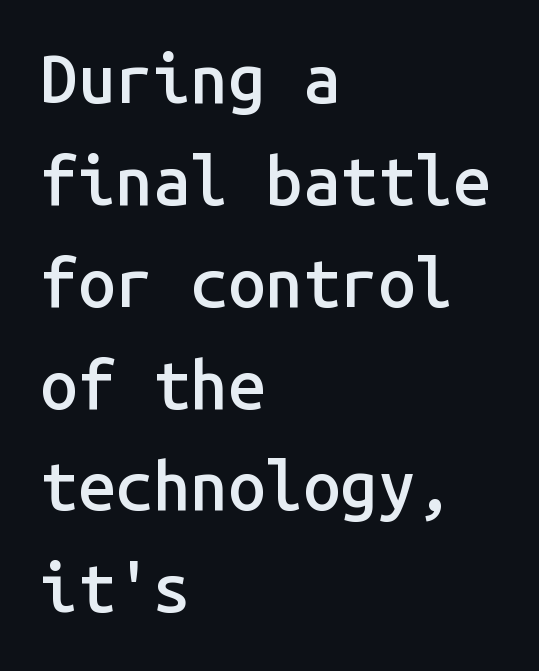
Q: Is the text bold? A: Semi-bold.
Q: Is the text italic (slanted)? A: No, it is upright.
Q: Is the typeface a serif or a sans-serif typeface? A: Sans-serif.
Q: Is the text underlined? A: No.
Q: How is the paragraph aligned? A: Left-aligned.
Q: Is the spacing between letters normal or unusually wide? A: Normal.
Q: Is the spacing between lines tight, normal or loose? A: Normal.
Q: Width (condensed, normal, or wide)? A: Normal.
Q: Stroke contrast? A: Low.
Q: x-height? A: Medium.
Q: Monospaced? A: Yes.
